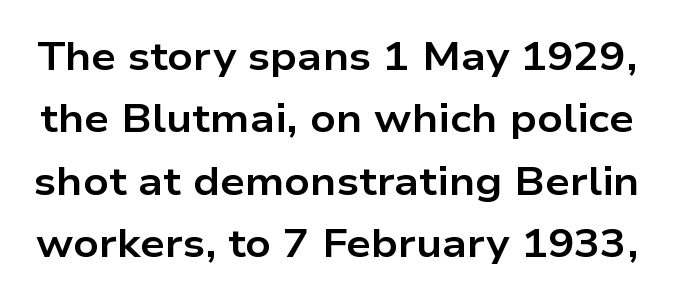
Q: Is the text bold? A: Yes.
Q: Is the text italic (slanted)? A: No, it is upright.
Q: Is the typeface a serif or a sans-serif typeface? A: Sans-serif.
Q: Is the text underlined? A: No.
Q: Is the spacing between letters normal or unusually wide? A: Normal.
Q: Is the spacing between lines tight, normal or loose? A: Normal.
Q: Width (condensed, normal, or wide)? A: Wide.
Q: Stroke contrast? A: Low.
Q: x-height? A: Medium.
Q: Monospaced? A: No.
